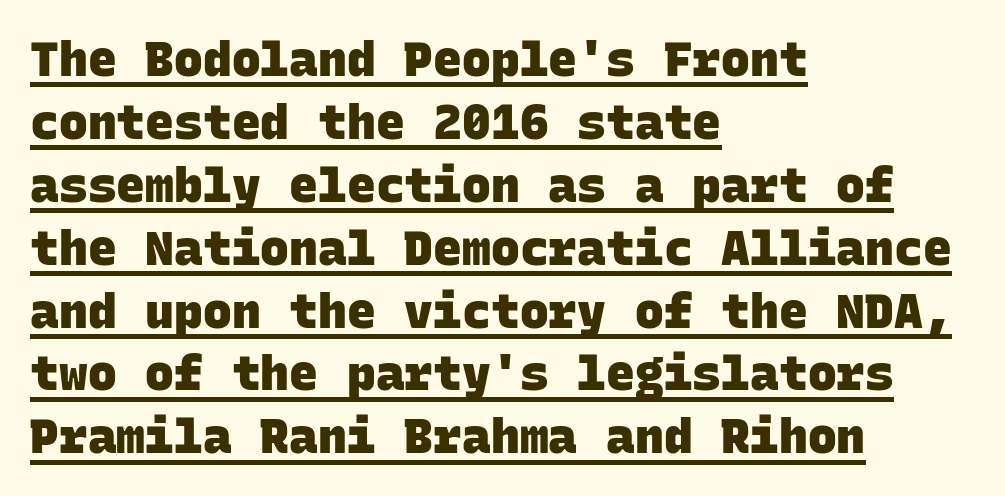
Q: Is the text bold? A: Yes.
Q: Is the typeface a serif or a sans-serif typeface? A: Sans-serif.
Q: Is the text underlined? A: Yes.
Q: How is the paragraph aligned? A: Left-aligned.
Q: Is the spacing between letters normal or unusually wide? A: Normal.
Q: Is the spacing between lines tight, normal or loose? A: Normal.
Q: Width (condensed, normal, or wide)? A: Normal.
Q: Stroke contrast? A: Low.
Q: x-height? A: Large.
Q: Monospaced? A: Yes.
